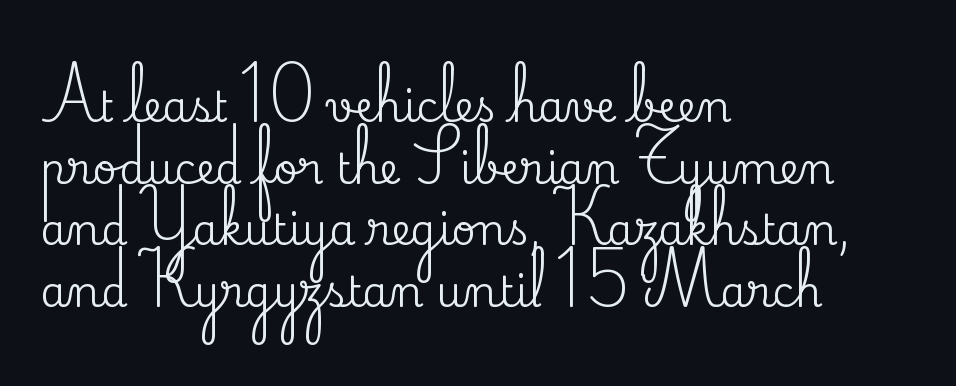
Q: Is the text italic (slanted)? A: No, it is upright.
Q: Is the typeface a serif or a sans-serif typeface? A: Serif.
Q: Is the text underlined? A: No.
Q: How is the paragraph aligned? A: Left-aligned.
Q: Is the spacing between letters normal or unusually wide? A: Normal.
Q: Is the spacing between lines tight, normal or loose? A: Normal.
Q: Width (condensed, normal, or wide)? A: Normal.
Q: Stroke contrast? A: Medium.
Q: x-height? A: Small.
Q: Monospaced? A: No.
